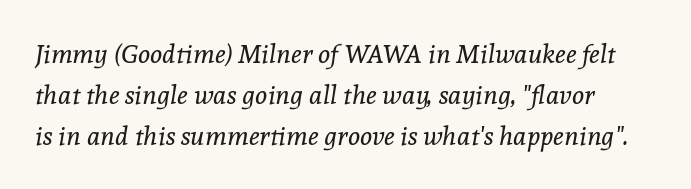
The image shows 26 px text type, italic (leaning right); set normal line spacing (1.58x), normal letter spacing, not underlined.
